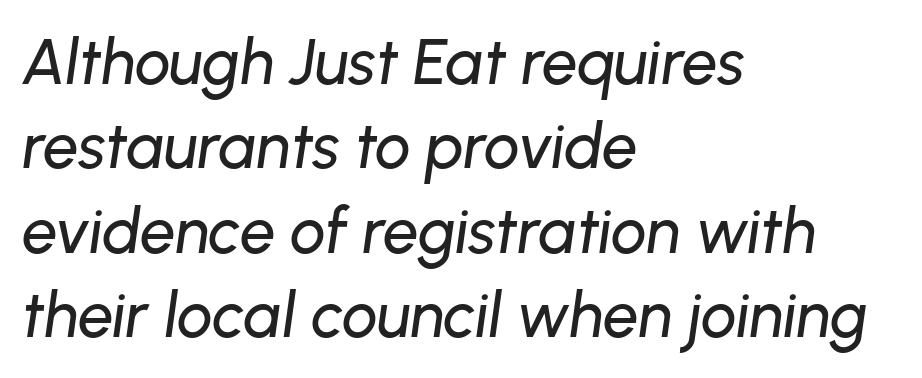
The image shows 63 px text type, italic (leaning right); set left-aligned, normal line spacing (1.34x), normal letter spacing, not underlined; low stroke contrast and a medium x-height.
